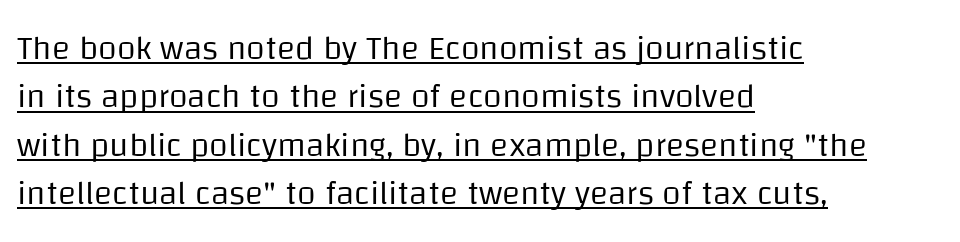
{"serif": "no", "italic": "no", "bold": "no", "weight": "regular", "width": "normal", "stroke_contrast": "low", "x_height": "large", "monospaced": "no", "underline": "yes", "align": "left", "line_spacing": "normal", "line_spacing_ratio": 1.42, "letter_spacing": "normal", "letter_spacing_em": 0.0, "glyph_px": 34}
